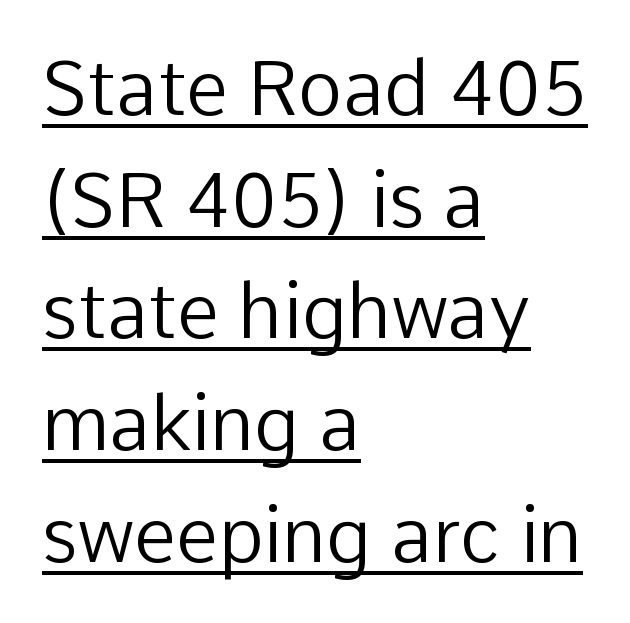
Q: Is the text bold? A: No.
Q: Is the text italic (slanted)? A: No, it is upright.
Q: Is the typeface a serif or a sans-serif typeface? A: Sans-serif.
Q: Is the text underlined? A: Yes.
Q: How is the paragraph aligned? A: Left-aligned.
Q: Is the spacing between letters normal or unusually wide? A: Normal.
Q: Is the spacing between lines tight, normal or loose? A: Normal.
Q: Width (condensed, normal, or wide)? A: Normal.
Q: Stroke contrast? A: Low.
Q: x-height? A: Medium.
Q: Monospaced? A: No.
